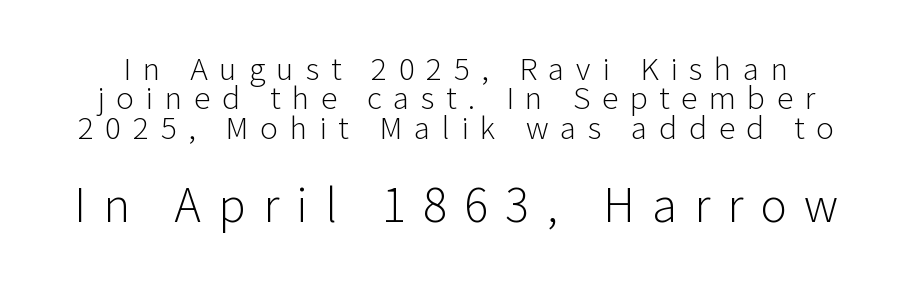
{"serif": "no", "italic": "no", "bold": "no", "weight": "light", "width": "normal", "stroke_contrast": "low", "x_height": "medium", "monospaced": "no", "underline": "no", "line_spacing": "tight", "line_spacing_ratio": 0.98, "letter_spacing": "wide", "letter_spacing_em": 0.39, "larger_block": "second", "size_ratio": 1.5, "glyph_px": 45}
